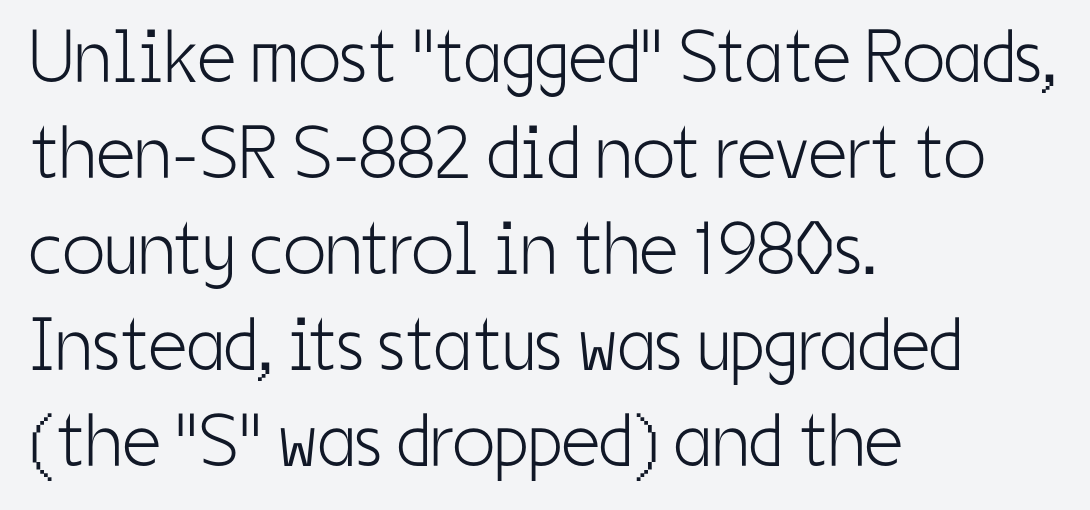
Each row of text sits above clean, open space. Think of a printed novel: that variable character pitch is what you see here. These glyphs show unthickened strokes, regular width or finer. This is sans-serif lettering, the kind often seen on screens and signage.
